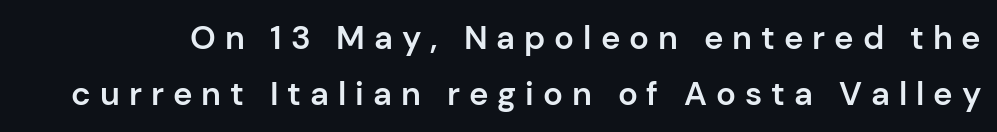
{"serif": "no", "italic": "no", "bold": "semi", "weight": "semibold", "width": "normal", "stroke_contrast": "low", "x_height": "medium", "monospaced": "no", "underline": "no", "line_spacing": "normal", "line_spacing_ratio": 1.69, "letter_spacing": "wide", "letter_spacing_em": 0.27, "glyph_px": 33}
